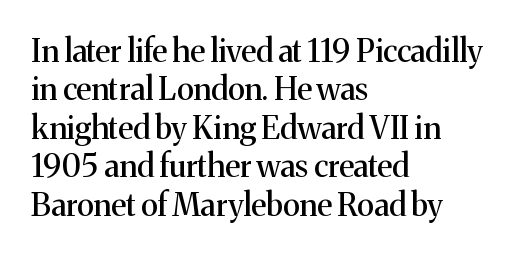
This sample has the flowing, uneven cadence of proportional lettering. I'd call this a serif setting — the letters wear small feet. Left-aligned paragraph, ragged on the right. Do the letters lean? They stand straight. The letters sit at their default tracking, neither squeezed nor spread.
